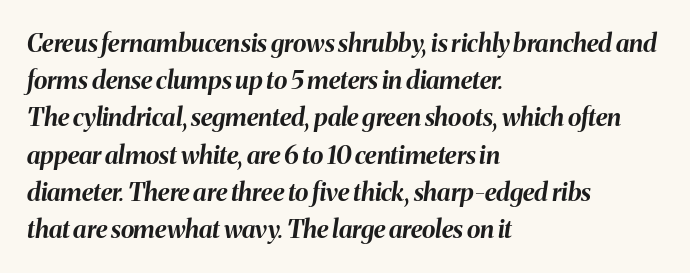
{"italic": "yes", "lean": "right", "slant_degrees": 8, "bold": "yes", "underline": "no", "align": "left", "line_spacing": "normal", "line_spacing_ratio": 1.49, "letter_spacing": "normal", "letter_spacing_em": 0.0, "glyph_px": 25}
